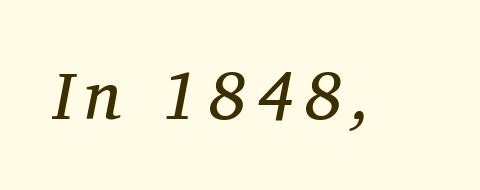
{"serif": "yes", "italic": "yes", "lean": "right", "slant_degrees": 12, "bold": "no", "weight": "regular", "width": "normal", "stroke_contrast": "medium", "x_height": "medium", "monospaced": "no", "underline": "no", "glyph_px": 67}
